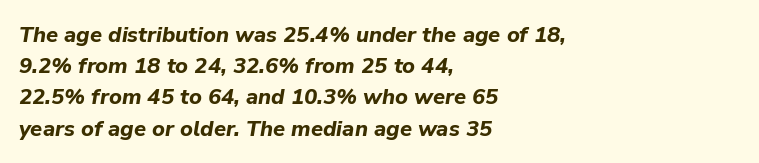
This block has exactly the height ordinary leading produces. Italic: yes, the glyphs are oblique. Heft: maximum for text — a bold. Spacing between characters is what you'd get straight out of the box. Unmarked baselines from the first word to the last. The paragraph shown leans on its left margin.
